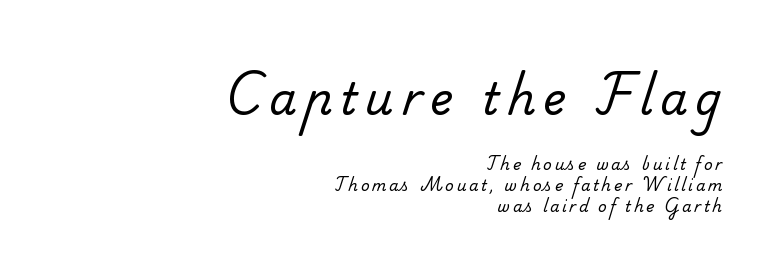
{"serif": "yes", "bold": "no", "weight": "regular", "width": "normal", "stroke_contrast": "low", "x_height": "small", "monospaced": "no", "underline": "no", "align": "right", "line_spacing": "normal", "line_spacing_ratio": 1.4, "larger_block": "first", "size_ratio": 2.93, "glyph_px": 44}
